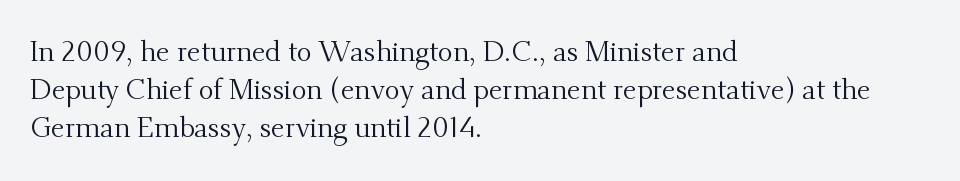
The image shows 28 px regular-weight serif type, upright; set left-aligned, normal line spacing (1.35x), normal letter spacing, not underlined; medium stroke contrast and a small x-height.
